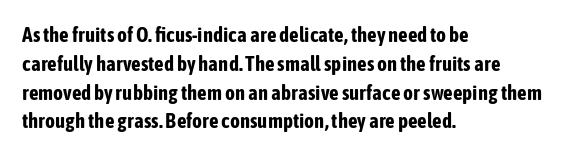
Q: Is the text bold? A: Yes.
Q: Is the text italic (slanted)? A: No, it is upright.
Q: Is the text underlined? A: No.
Q: How is the paragraph aligned? A: Left-aligned.
Q: Is the spacing between letters normal or unusually wide? A: Normal.
Q: Is the spacing between lines tight, normal or loose? A: Normal.
